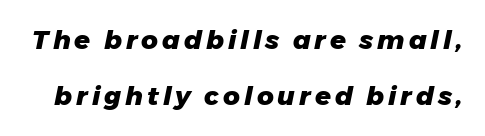
The image shows 26 px bold type, italic (leaning right); set loose line spacing (2.17x), not underlined.
